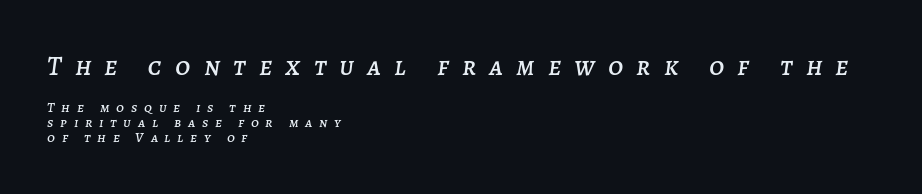
Q: Is the text italic (slanted)? A: Yes, it leans right by about 7 degrees.
Q: Is the text underlined? A: No.
Q: How is the paragraph aligned? A: Left-aligned.
Q: Is the spacing between letters normal or unusually wide? A: Unusually wide.
Q: Is the spacing between lines tight, normal or loose? A: Tight.
Q: Which block of text is set in a larger size, the first (top) or the second (bottom)? A: The first (top) one.
